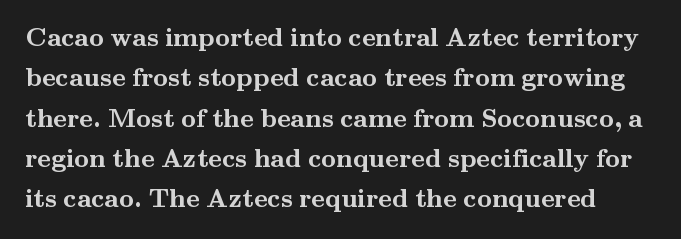
Glyph-to-glyph distance matches everyday printed text. Ordinary non-slanted type is in use. Pretty heavy lettering here — definitely bold. This block has exactly the height ordinary leading produces. Clear beneath every line of the passage.
